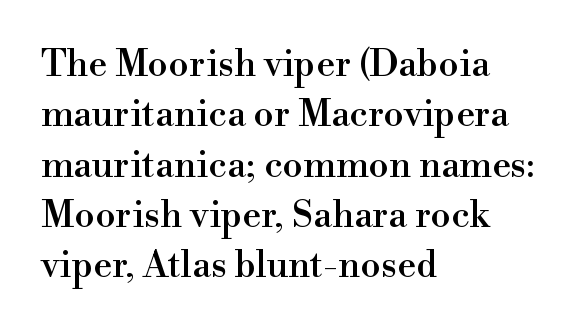
Q: Is the text italic (slanted)? A: No, it is upright.
Q: Is the typeface a serif or a sans-serif typeface? A: Serif.
Q: Is the text underlined? A: No.
Q: How is the paragraph aligned? A: Left-aligned.
Q: Is the spacing between letters normal or unusually wide? A: Normal.
Q: Is the spacing between lines tight, normal or loose? A: Normal.
Q: Width (condensed, normal, or wide)? A: Normal.
Q: Stroke contrast? A: High.
Q: x-height? A: Small.
Q: Monospaced? A: No.
